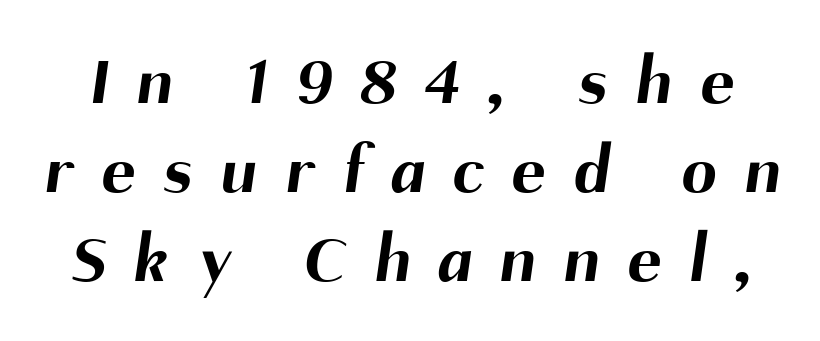
{"serif": "no", "bold": "yes", "weight": "bold", "width": "normal", "stroke_contrast": "medium", "x_height": "medium", "monospaced": "no", "underline": "no", "line_spacing": "normal", "line_spacing_ratio": 1.27, "letter_spacing": "wide", "letter_spacing_em": 0.41, "glyph_px": 70}
